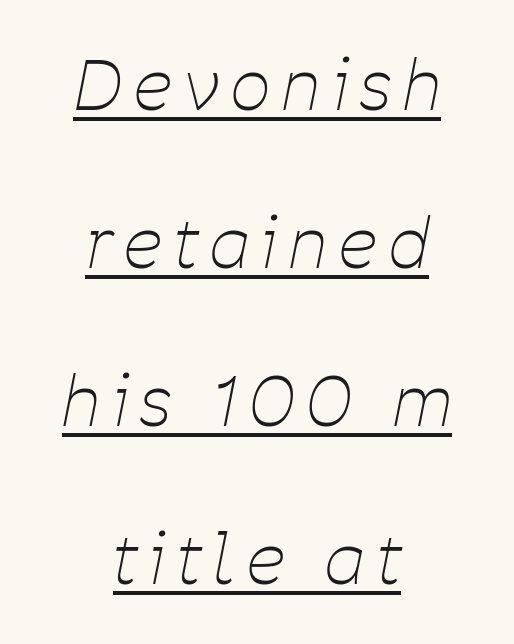
A typesetter would call this proportional, since set widths differ per character. The strokes are not fattened; the text isn't bold. This rendering uses center alignment, leaving both contours irregular but symmetric. The glyphs are accompanied by a horizontal stroke just below them.
